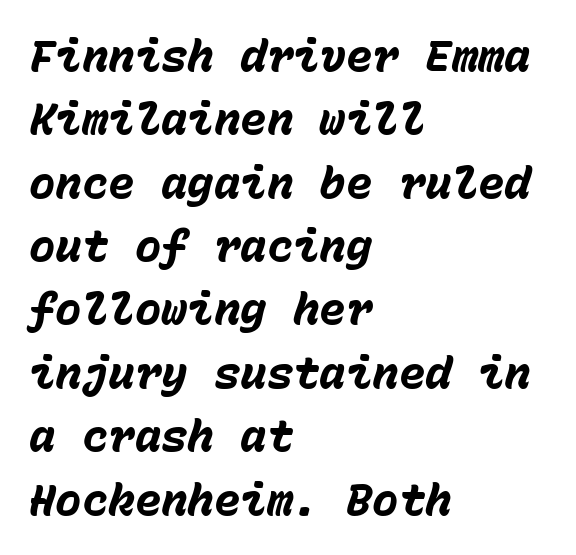
Q: Is the text bold? A: Yes.
Q: Is the text italic (slanted)? A: Yes, it leans right by about 15 degrees.
Q: Is the text underlined? A: No.
Q: How is the paragraph aligned? A: Left-aligned.
Q: Is the spacing between letters normal or unusually wide? A: Normal.
Q: Is the spacing between lines tight, normal or loose? A: Normal.
Q: Width (condensed, normal, or wide)? A: Normal.
Q: Stroke contrast? A: Low.
Q: x-height? A: Medium.
Q: Monospaced? A: Yes.
